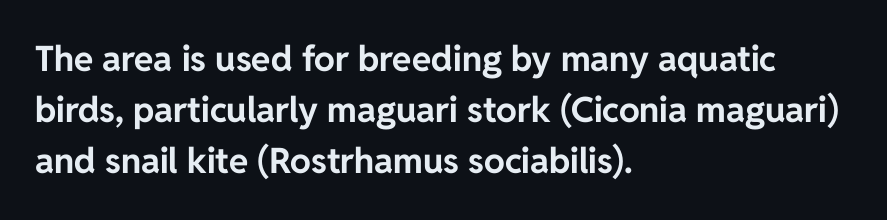
The image shows 35 px bold sans-serif type, upright; set left-aligned, normal line spacing (1.46x), normal letter spacing, not underlined; low stroke contrast and a medium x-height.
